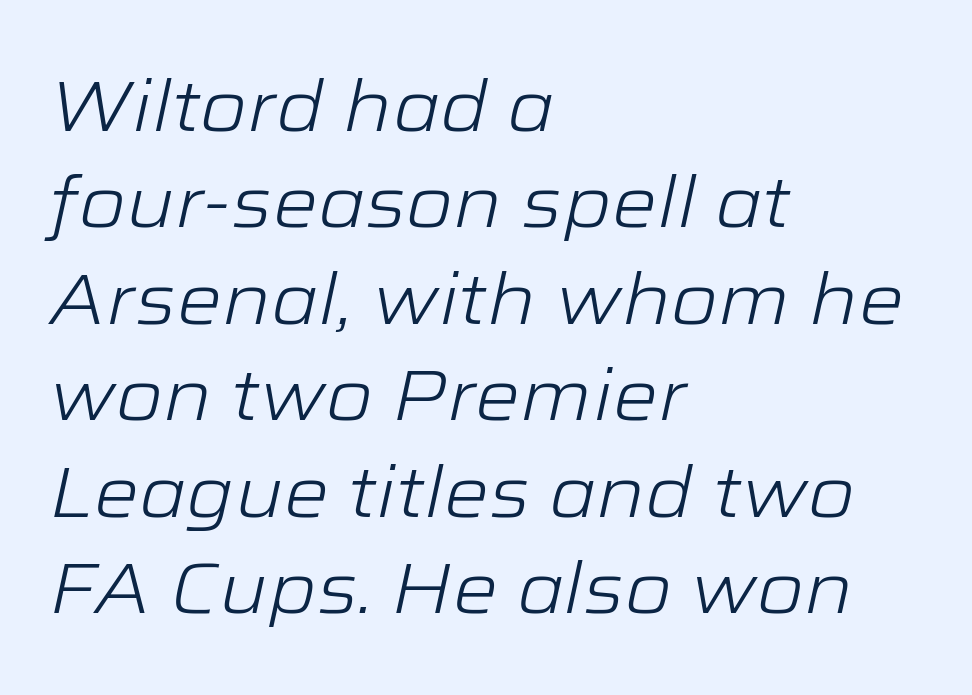
{"italic": "yes", "lean": "right", "slant_degrees": 12, "bold": "no", "weight": "light", "width": "wide", "stroke_contrast": "low", "x_height": "medium", "monospaced": "no", "underline": "no", "align": "left", "line_spacing": "normal", "line_spacing_ratio": 1.34, "letter_spacing": "normal", "letter_spacing_em": 0.0, "glyph_px": 72}
